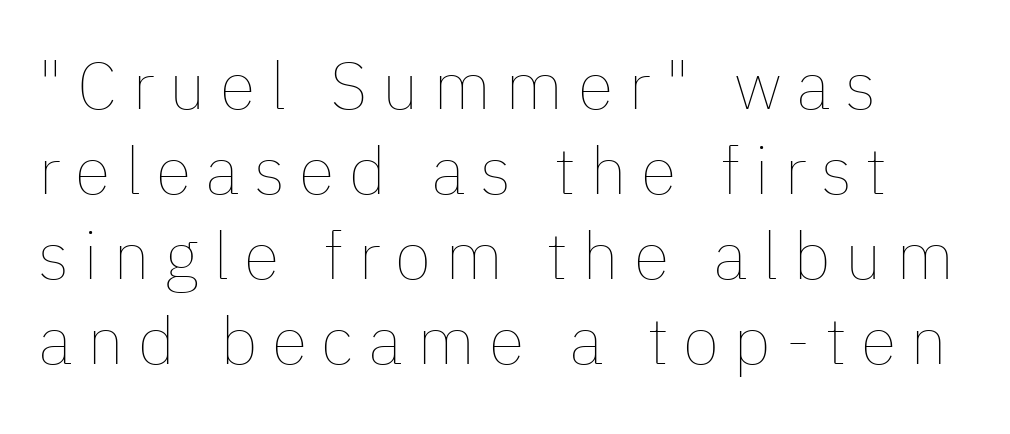
The image shows 66 px thin type, upright; set left-aligned, normal line spacing (1.29x), unusually wide letter spacing (+0.22 em), not underlined; low stroke contrast and a medium x-height.
